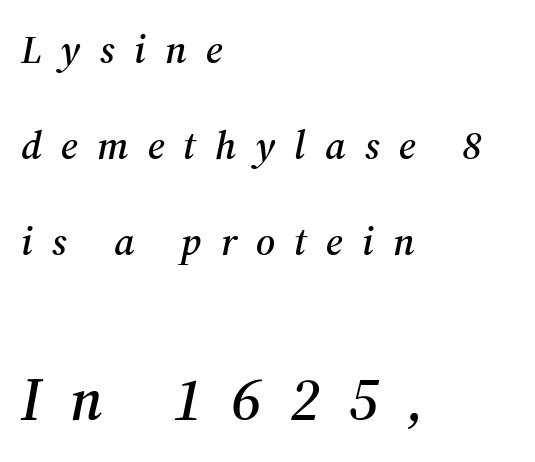
Q: Is the text italic (slanted)? A: Yes, it leans right by about 12 degrees.
Q: Is the typeface a serif or a sans-serif typeface? A: Serif.
Q: Is the text underlined? A: No.
Q: How is the paragraph aligned? A: Left-aligned.
Q: Is the spacing between letters normal or unusually wide? A: Unusually wide.
Q: Is the spacing between lines tight, normal or loose? A: Loose.
Q: Which block of text is set in a larger size, the first (top) or the second (bottom)? A: The second (bottom) one.
Q: Width (condensed, normal, or wide)? A: Normal.
Q: Stroke contrast? A: Medium.
Q: x-height? A: Medium.
Q: Monospaced? A: No.
